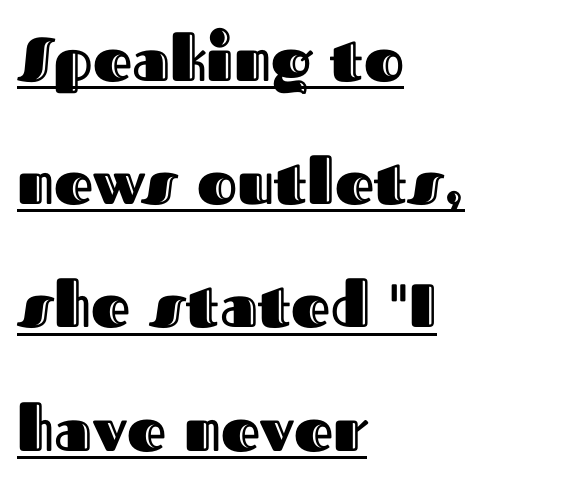
A typesetter would call this proportional, since set widths differ per character. Left-aligned paragraph, ragged on the right. The designer dialed line spacing up above the default. The passage shown has conventional tracking throughout. A rule runs beneath these lines of type. It's the straight-up-and-down kind of type.
